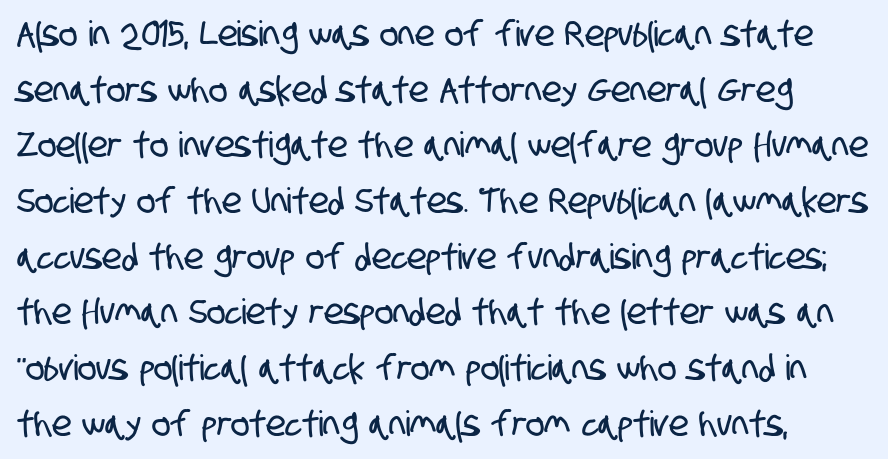
{"serif": "no", "width": "condensed", "stroke_contrast": "low", "x_height": "large", "monospaced": "no", "underline": "no", "line_spacing": "normal", "line_spacing_ratio": 1.59, "letter_spacing": "normal", "letter_spacing_em": 0.0, "glyph_px": 35}
